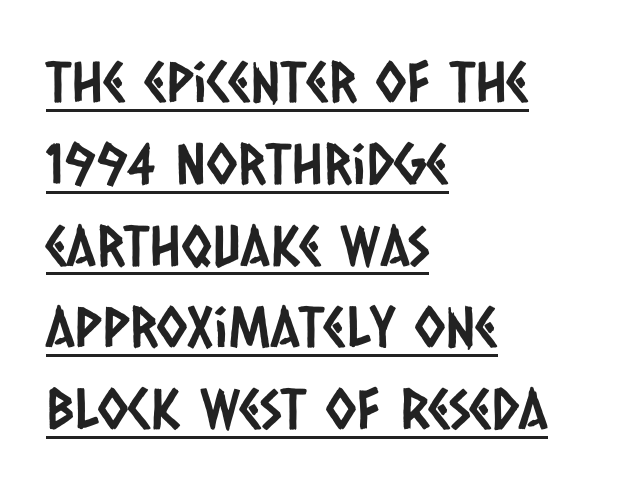
The space between consecutive lines is moderate. Honestly, the letter spacing is just normal — you wouldn't notice it. Spacing verdict: proportional, widths tailored to each character. The ragged edge is on the right, which tells us the setting is flush left. Note: no serifs on the glyphs.
